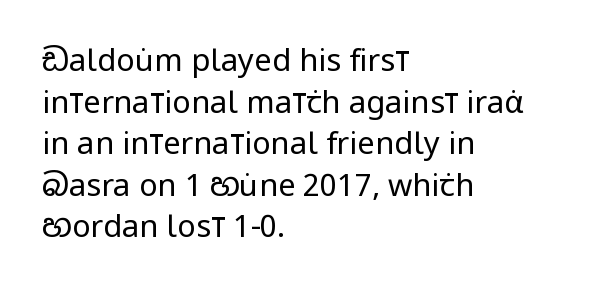
Note: no serifs on the glyphs. Type without underlining. If you drew a ruler down the left edge, every line would touch it. Is this a fixed-width face? No — the glyphs have proportional, varying widths.
